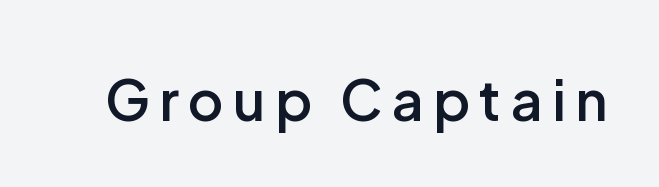
Nope, not italic — everything's standing straight. The typeface chosen for these lines omits serifs. The rendering uses natural spacing where letterforms have individual widths. In terms of weight, the rendering is demibold, just under bold. Beneath every word, the page is bare.
